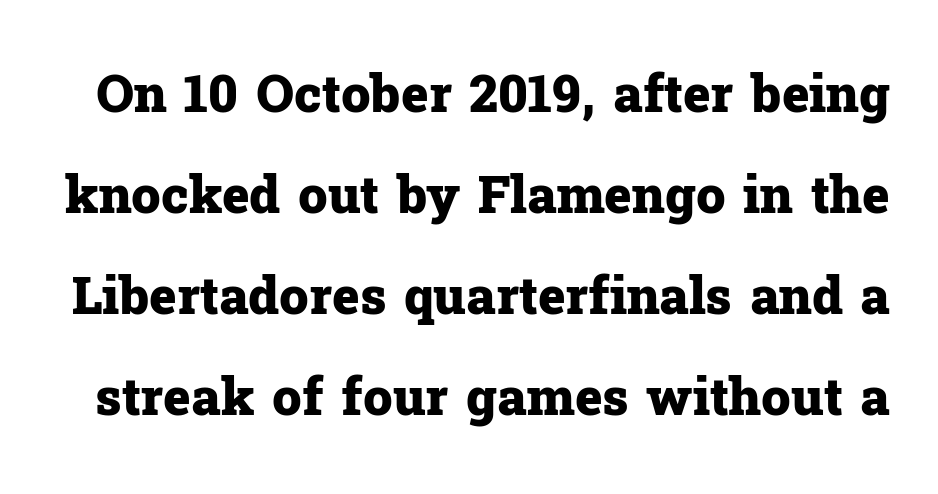
{"serif": "yes", "italic": "no", "bold": "yes", "weight": "heavy", "width": "normal", "stroke_contrast": "low", "x_height": "medium", "monospaced": "no", "underline": "no", "line_spacing": "loose", "line_spacing_ratio": 1.94, "letter_spacing": "normal", "letter_spacing_em": 0.0, "glyph_px": 52}
